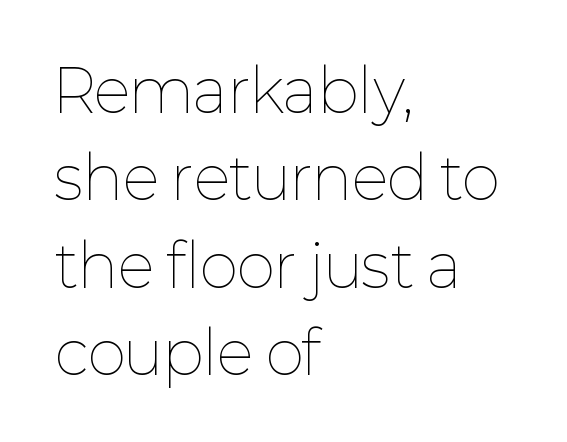
Q: Is the text bold? A: No.
Q: Is the text italic (slanted)? A: No, it is upright.
Q: Is the text underlined? A: No.
Q: How is the paragraph aligned? A: Left-aligned.
Q: Is the spacing between letters normal or unusually wide? A: Normal.
Q: Is the spacing between lines tight, normal or loose? A: Normal.
Q: Width (condensed, normal, or wide)? A: Normal.
Q: Stroke contrast? A: Low.
Q: x-height? A: Medium.
Q: Monospaced? A: No.
